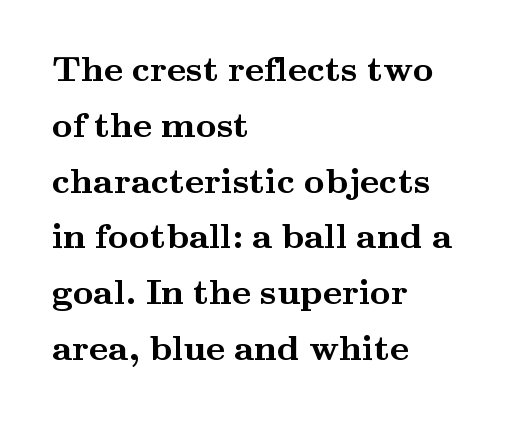
Each glyph is drawn with heavy, bold strokes. Character widths vary here, with narrow letters taking less room than wide ones. The horizontal fit of the characters is conventional and even. Where is the straight margin? On the left.
